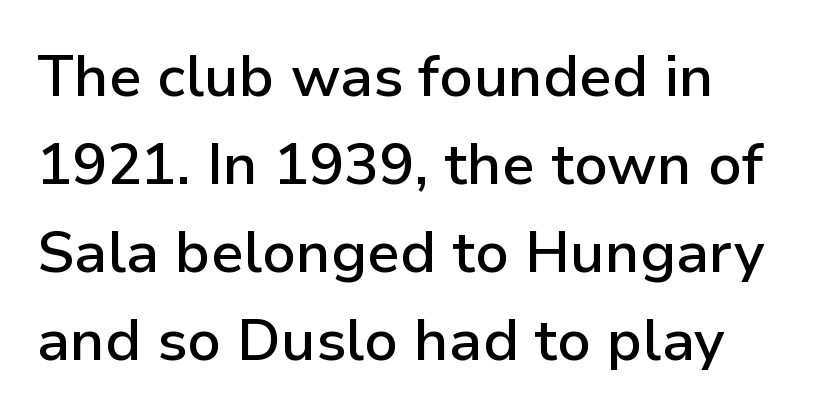
The text was rendered using a sans face with plain stroke endings. Strokes here are thickened, but only to semibold level. Spacing between characters is what you'd get straight out of the box. The words here are not underlined.
